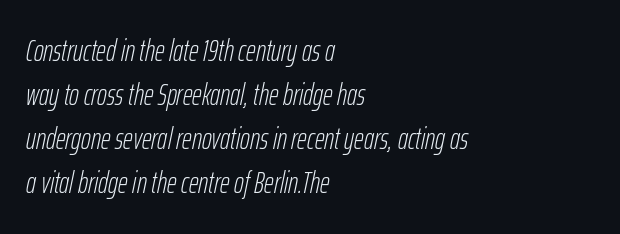
{"italic": "yes", "lean": "right", "slant_degrees": 12, "bold": "no", "weight": "light", "width": "condensed", "stroke_contrast": "low", "x_height": "medium", "monospaced": "no", "underline": "no", "align": "left", "line_spacing": "normal", "line_spacing_ratio": 1.47, "letter_spacing": "normal", "letter_spacing_em": 0.0, "glyph_px": 30}
